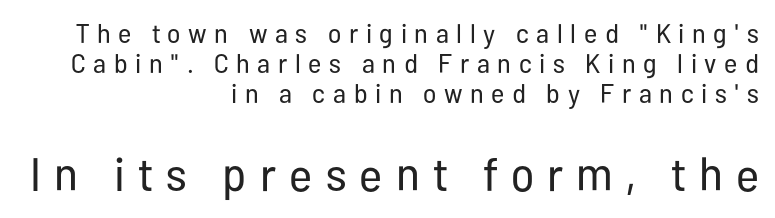
Q: Is the text bold? A: No.
Q: Is the text italic (slanted)? A: No, it is upright.
Q: Is the typeface a serif or a sans-serif typeface? A: Sans-serif.
Q: Is the text underlined? A: No.
Q: How is the paragraph aligned? A: Right-aligned.
Q: Is the spacing between letters normal or unusually wide? A: Unusually wide.
Q: Is the spacing between lines tight, normal or loose? A: Tight.
Q: Which block of text is set in a larger size, the first (top) or the second (bottom)? A: The second (bottom) one.
Q: Width (condensed, normal, or wide)? A: Condensed.
Q: Stroke contrast? A: Low.
Q: x-height? A: Medium.
Q: Monospaced? A: No.
